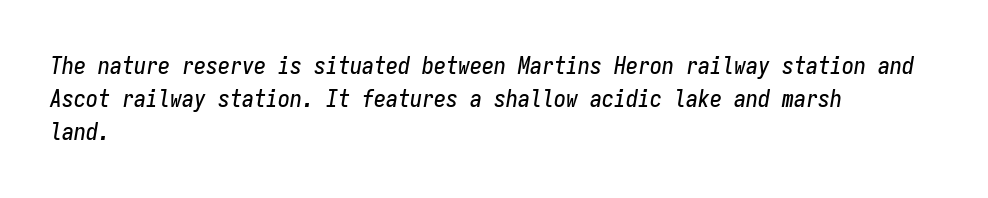
Looking at the ascenders, they clearly lean. Does extra space separate the letters? No, they use regular spacing. Where is the straight margin? On the left. Decoration check: the copy has no underline. Successive baselines arrive at the customary interval.
